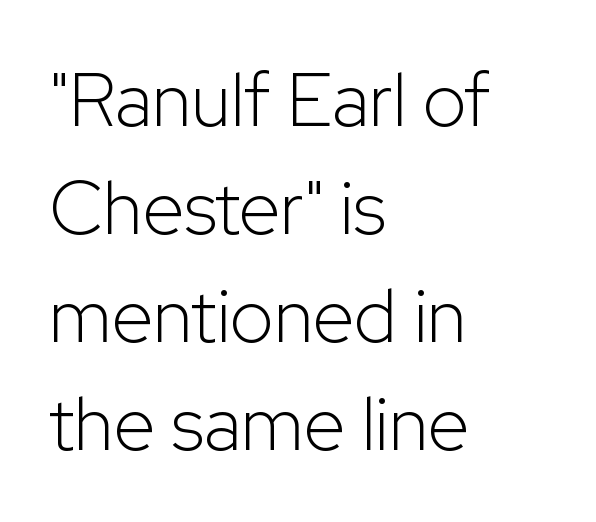
{"serif": "no", "italic": "no", "bold": "no", "weight": "light", "width": "normal", "stroke_contrast": "low", "x_height": "medium", "monospaced": "no", "underline": "no", "align": "left", "line_spacing": "normal", "line_spacing_ratio": 1.44, "letter_spacing": "normal", "letter_spacing_em": 0.0, "glyph_px": 75}
